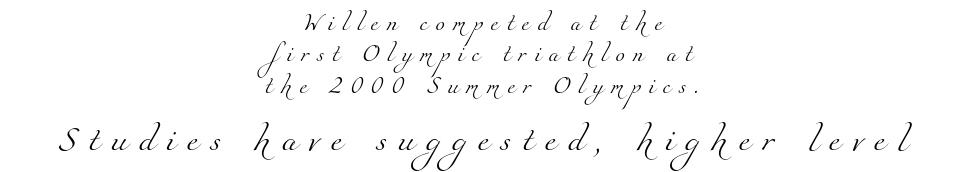
Q: Is the text bold? A: No.
Q: Is the text underlined? A: No.
Q: How is the paragraph aligned? A: Centered.
Q: Is the spacing between letters normal or unusually wide? A: Unusually wide.
Q: Which block of text is set in a larger size, the first (top) or the second (bottom)? A: The second (bottom) one.
